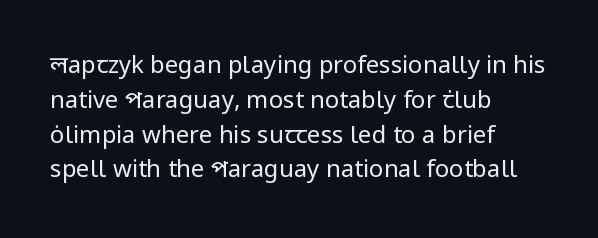
Summary of weight: not heavy and not bold. The passage shown stacks its lines at a standard gap. Upright lettering throughout. Tracking value appears to be zero — textbook default spacing.
